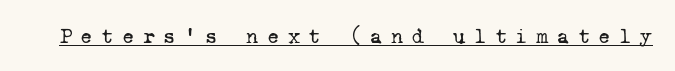
The image shows 21 px text type; set unusually wide letter spacing (+0.4 em), underlined.
